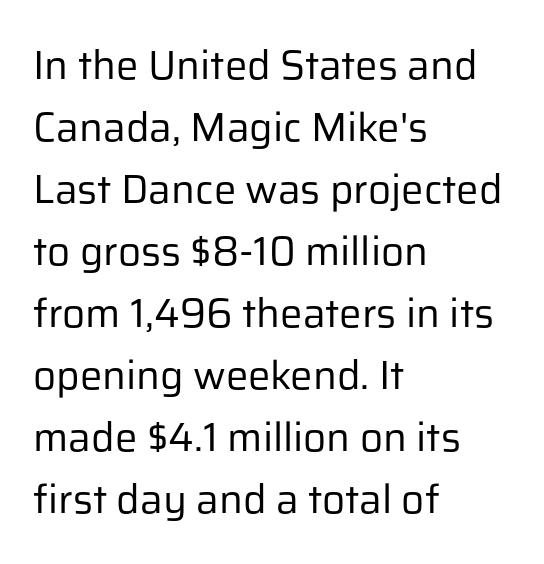
Here the glyphs are tracked normally, forming tight word shapes. You could not count columns in this text — the font is proportionally spaced. The letters look calm and open, with moderate or lighter stems. Plain, unruled lines of type. This block has exactly the height ordinary leading produces. Teacher's note: observe the even left margin — that is flush-left alignment.
